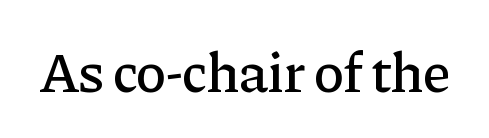
The image shows 57 px serif type, upright; set normal letter spacing, not underlined; low stroke contrast and a medium x-height.
